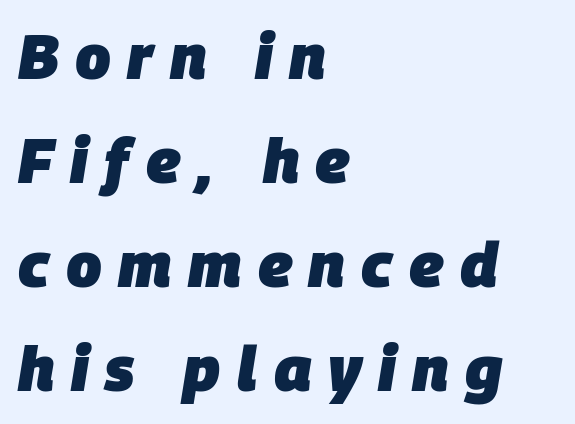
The image shows 63 px heavy type, italic (leaning right); set left-aligned, normal line spacing (1.65x), unusually wide letter spacing (+0.26 em), not underlined; low stroke contrast and a large x-height.
